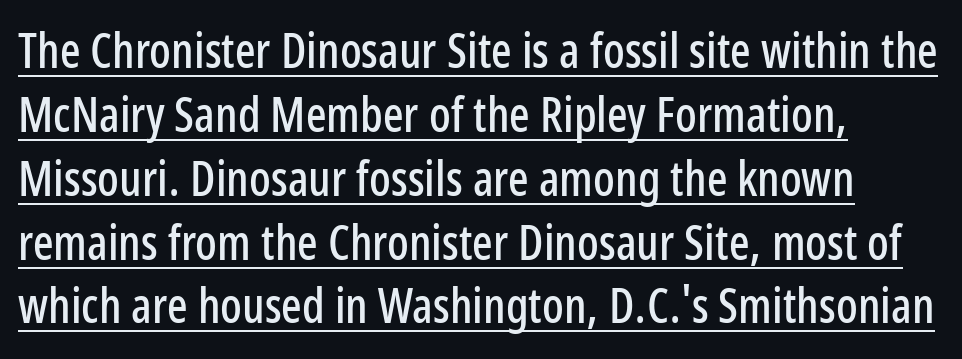
Q: Is the text italic (slanted)? A: No, it is upright.
Q: Is the typeface a serif or a sans-serif typeface? A: Sans-serif.
Q: Is the text underlined? A: Yes.
Q: How is the paragraph aligned? A: Left-aligned.
Q: Is the spacing between letters normal or unusually wide? A: Normal.
Q: Is the spacing between lines tight, normal or loose? A: Normal.
Q: Width (condensed, normal, or wide)? A: Condensed.
Q: Stroke contrast? A: Low.
Q: x-height? A: Medium.
Q: Monospaced? A: No.
